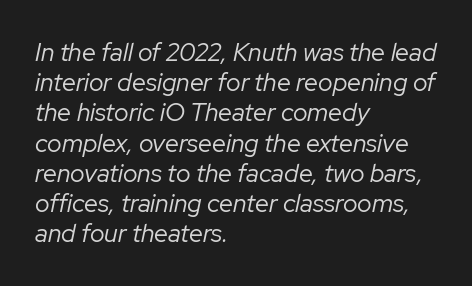
{"italic": "yes", "lean": "right", "slant_degrees": 12, "bold": "no", "underline": "no", "align": "left", "line_spacing_ratio": 1.21, "letter_spacing": "normal", "letter_spacing_em": 0.0, "glyph_px": 25}
